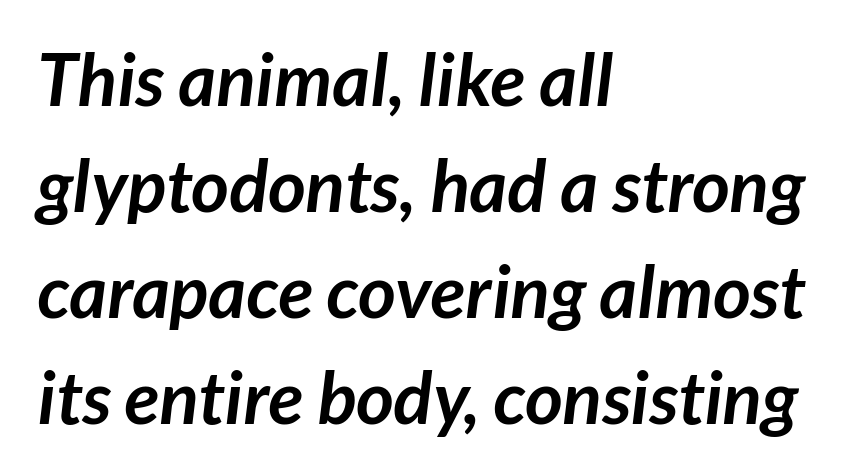
{"serif": "no", "bold": "yes", "weight": "semibold", "width": "normal", "stroke_contrast": "low", "x_height": "medium", "monospaced": "no", "underline": "no", "align": "left", "line_spacing": "normal", "line_spacing_ratio": 1.45, "letter_spacing": "normal", "letter_spacing_em": 0.0, "glyph_px": 73}
